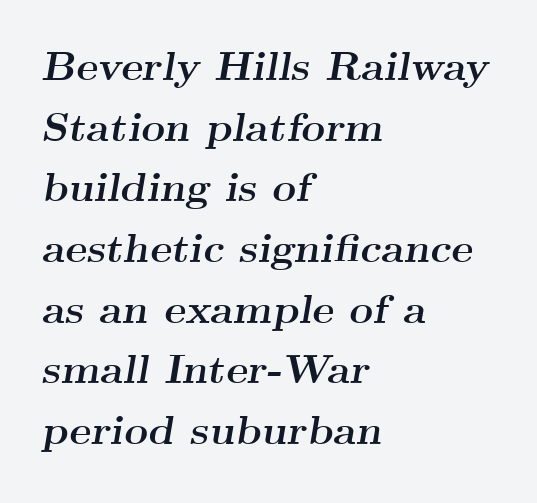
The image shows 41 px semibold, wide serif type, italic (leaning right); set left-aligned, normal line spacing (1.48x), normal letter spacing, not underlined; medium stroke contrast and a small x-height.
